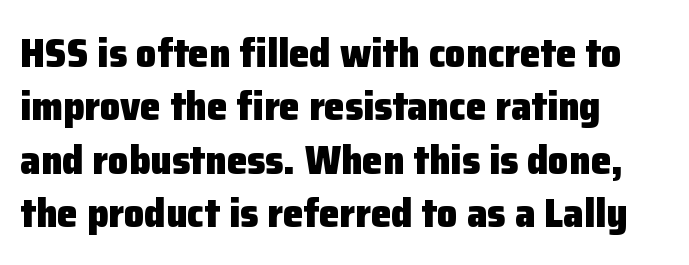
{"serif": "no", "italic": "no", "bold": "yes", "weight": "heavy", "width": "normal", "stroke_contrast": "low", "x_height": "medium", "monospaced": "no", "underline": "no", "align": "left", "line_spacing": "normal", "line_spacing_ratio": 1.3, "letter_spacing": "normal", "letter_spacing_em": 0.0, "glyph_px": 41}
